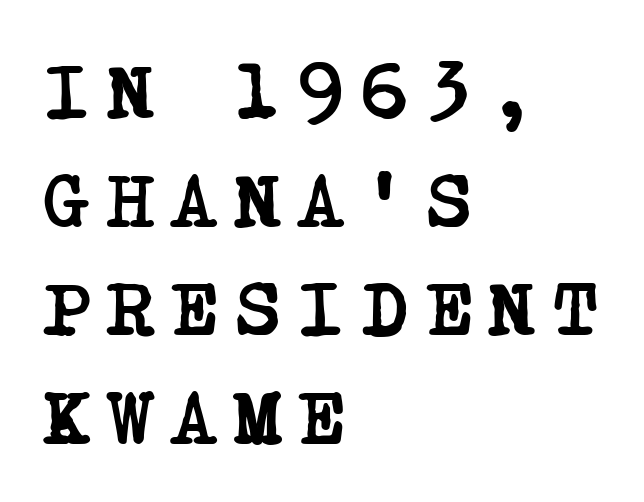
The image shows 77 px semibold, condensed serif type; set left-aligned, normal line spacing (1.41x), unusually wide letter spacing (+0.24 em), not underlined; low stroke contrast and a large x-height.
